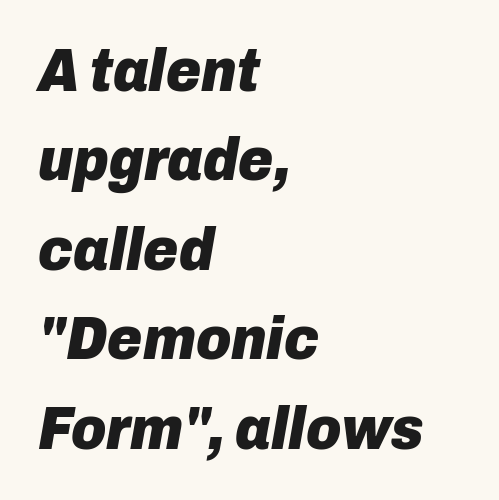
Baseline-to-baseline distance is the conventional proportion of letter height. Its strokes are broad and dark, the hallmark of bold type. The typography opts for an oblique posture over an upright one. The rendering uses natural spacing where letterforms have individual widths.
